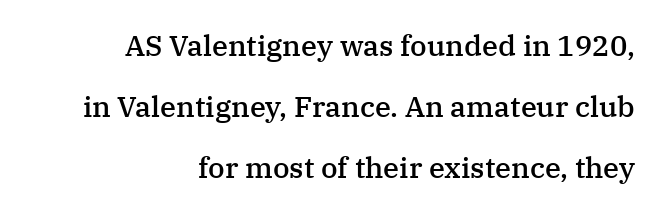
The image shows 29 px semibold serif type, upright; set right-aligned, loose line spacing (2.11x), normal letter spacing, not underlined; medium stroke contrast and a medium x-height.
